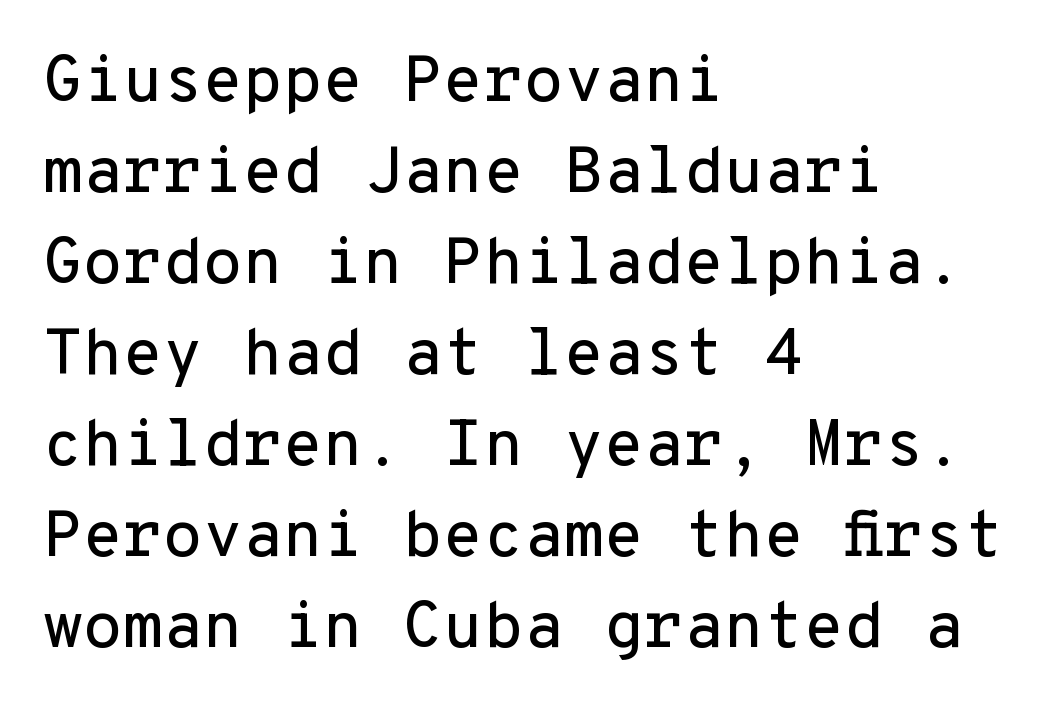
The image shows 65 px sans-serif type, upright, monospaced; set left-aligned, normal line spacing (1.4x), normal letter spacing, not underlined; low stroke contrast and a medium x-height.
